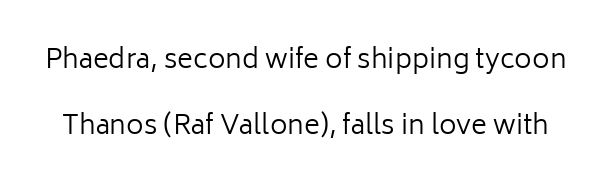
It's the straight-up-and-down kind of type. Letters rest on an invisible, unmarked baseline. Is the letter spacing exaggerated? No — it looks like the ordinary default. Vertical spacing — loose.
